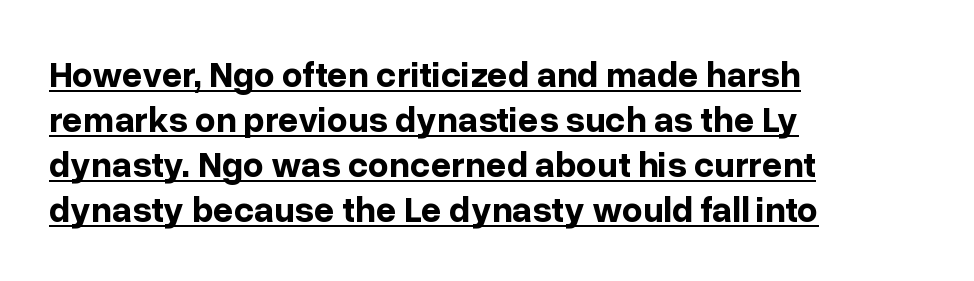
Q: Is the text bold? A: Yes.
Q: Is the text italic (slanted)? A: No, it is upright.
Q: Is the typeface a serif or a sans-serif typeface? A: Sans-serif.
Q: Is the text underlined? A: Yes.
Q: How is the paragraph aligned? A: Left-aligned.
Q: Is the spacing between letters normal or unusually wide? A: Normal.
Q: Is the spacing between lines tight, normal or loose? A: Normal.
Q: Width (condensed, normal, or wide)? A: Normal.
Q: Stroke contrast? A: Low.
Q: x-height? A: Medium.
Q: Monospaced? A: No.
